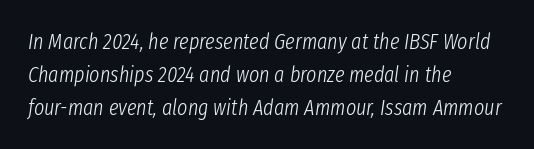
{"italic": "yes", "lean": "right", "slant_degrees": 8, "bold": "no", "underline": "no", "align": "left", "line_spacing": "normal", "line_spacing_ratio": 1.49, "letter_spacing": "normal", "letter_spacing_em": 0.0, "glyph_px": 22}
